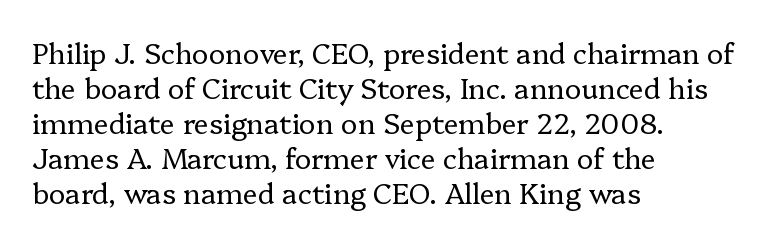
{"serif": "yes", "italic": "no", "bold": "no", "weight": "regular", "width": "normal", "stroke_contrast": "low", "x_height": "medium", "monospaced": "no", "underline": "no", "align": "left", "line_spacing": "normal", "line_spacing_ratio": 1.25, "letter_spacing": "normal", "letter_spacing_em": 0.0, "glyph_px": 28}
